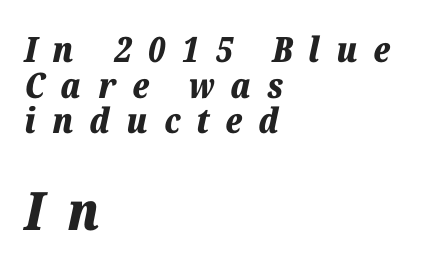
The image shows 53 px bold type, italic (leaning right); set left-aligned, tight line spacing (1.02x), unusually wide letter spacing (+0.46 em), not underlined; the second (bottom) block is 1.51x larger; low stroke contrast and a medium x-height.
